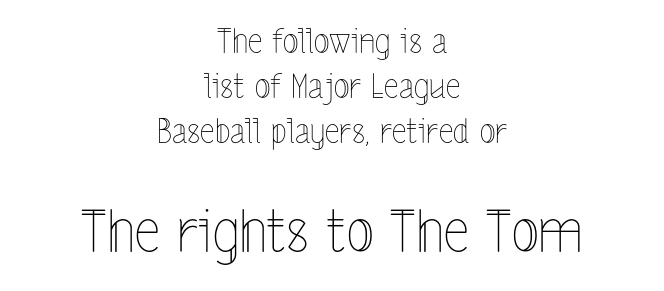
{"italic": "no", "bold": "no", "weight": "thin", "width": "condensed", "x_height": "medium", "monospaced": "no", "underline": "no", "align": "center", "line_spacing": "normal", "line_spacing_ratio": 1.36, "letter_spacing": "normal", "letter_spacing_em": 0.0, "larger_block": "second", "size_ratio": 1.73, "glyph_px": 57}
